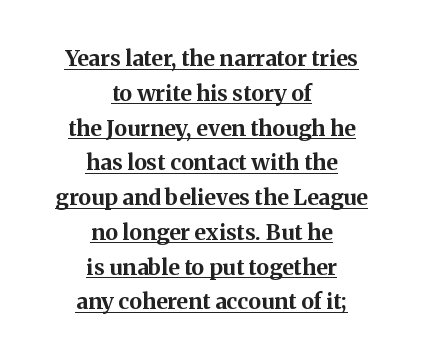
The image shows 22 px bold type, upright; set centered, normal line spacing (1.58x), normal letter spacing, underlined.
